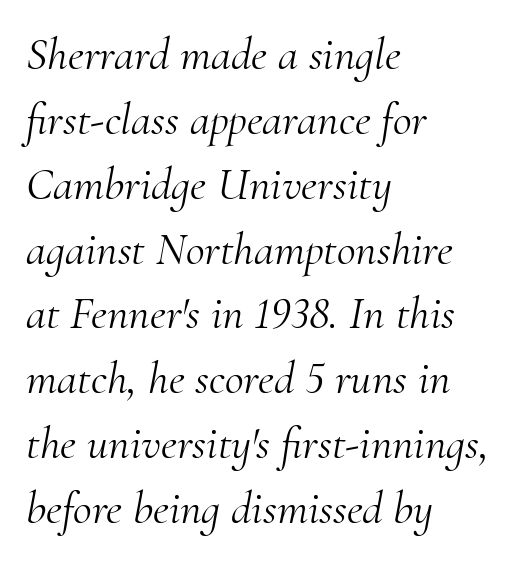
{"serif": "yes", "italic": "yes", "lean": "right", "slant_degrees": 10, "bold": "no", "weight": "light", "width": "normal", "stroke_contrast": "medium", "x_height": "small", "monospaced": "no", "underline": "no", "align": "left", "line_spacing": "normal", "line_spacing_ratio": 1.41, "letter_spacing": "normal", "letter_spacing_em": 0.0, "glyph_px": 46}
